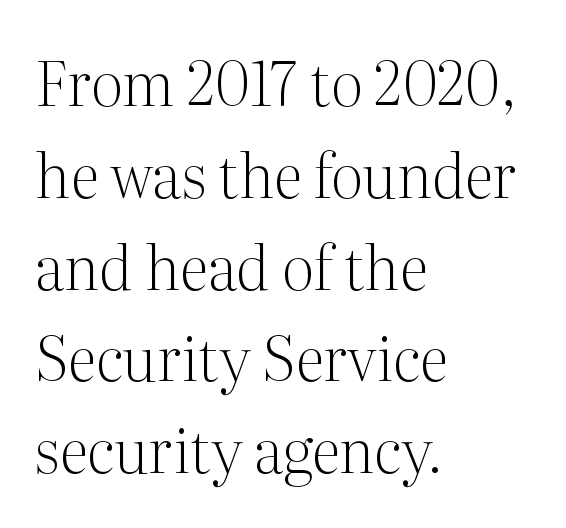
In terms of letterform style, serifs are clearly present. Counters stay open thanks to moderate or lighter strokes. Leading matches the norm, producing a regular column. Underline: absent.
